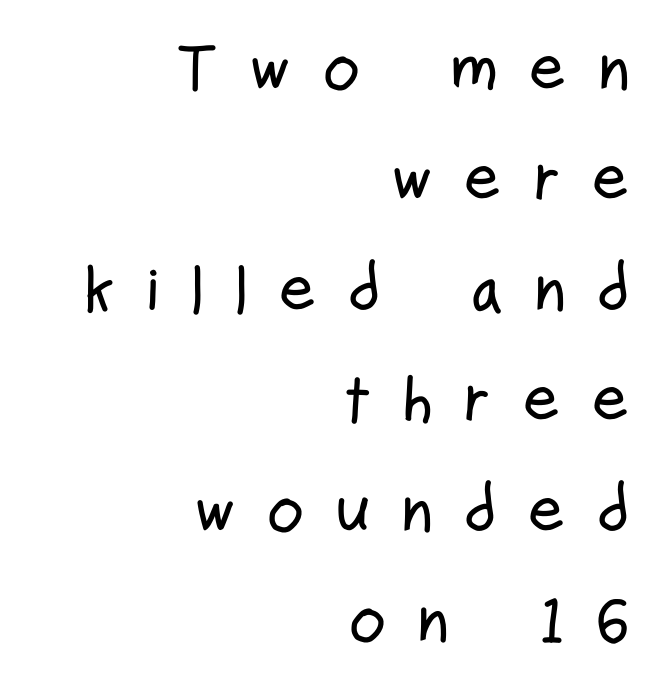
The image shows 65 px condensed sans-serif type, upright; set right-aligned, normal line spacing (1.7x), unusually wide letter spacing (+0.46 em), not underlined; low stroke contrast and a medium x-height.
